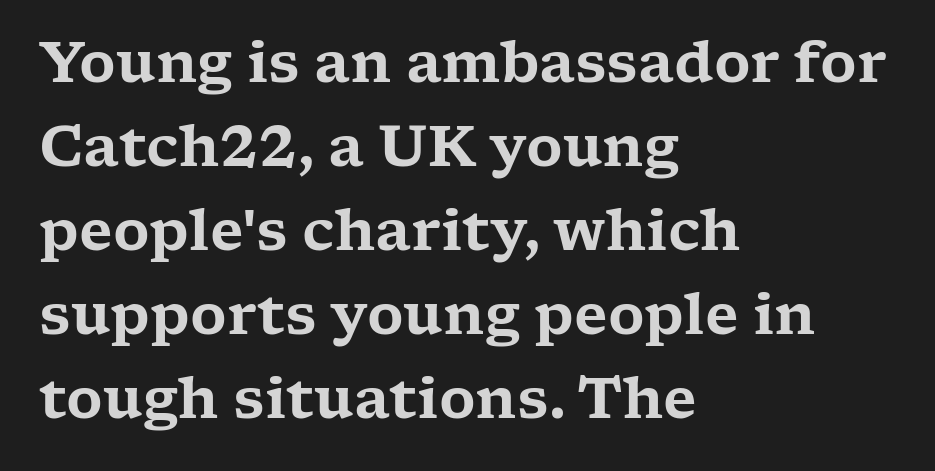
The image shows 56 px wide serif type, upright; set left-aligned, normal line spacing (1.5x), normal letter spacing, not underlined; low stroke contrast and a medium x-height.
